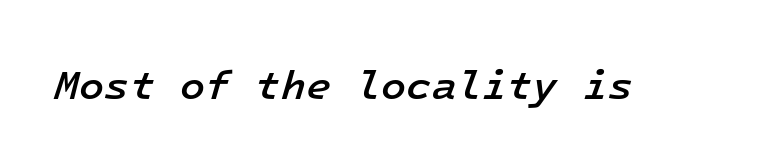
{"italic": "yes", "lean": "right", "slant_degrees": 16, "bold": "semi", "weight": "semibold", "width": "normal", "stroke_contrast": "low", "x_height": "medium", "monospaced": "yes", "underline": "no", "letter_spacing": "normal", "letter_spacing_em": 0.0, "glyph_px": 41}
